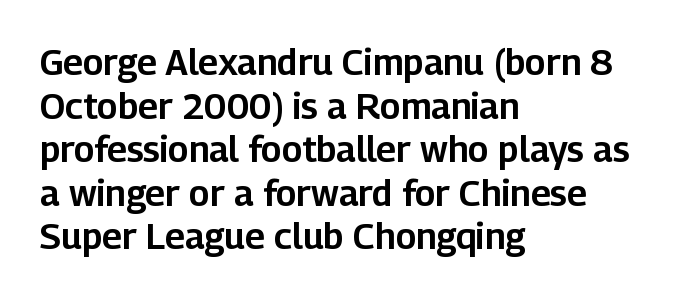
Examine the stroke ends and you'll find no serifs. This sample has the flowing, uneven cadence of proportional lettering. In terms of posture, this sample is upright. The rag falls on the right side of this text block. Inter-character spacing is left at the font's built-in metrics.
